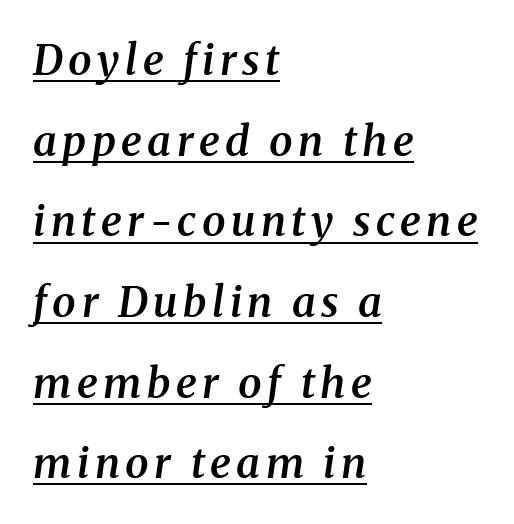
Q: Is the text bold? A: Semi-bold.
Q: Is the text italic (slanted)? A: Yes, it leans right by about 8 degrees.
Q: Is the typeface a serif or a sans-serif typeface? A: Serif.
Q: Is the text underlined? A: Yes.
Q: How is the paragraph aligned? A: Left-aligned.
Q: Is the spacing between lines tight, normal or loose? A: Loose.
Q: Width (condensed, normal, or wide)? A: Normal.
Q: Stroke contrast? A: Medium.
Q: x-height? A: Medium.
Q: Monospaced? A: No.
